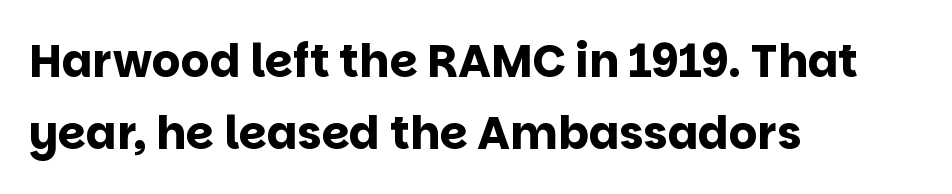
{"serif": "no", "italic": "no", "bold": "yes", "weight": "bold", "width": "normal", "stroke_contrast": "low", "x_height": "large", "monospaced": "no", "underline": "no", "align": "left", "line_spacing": "normal", "line_spacing_ratio": 1.6, "letter_spacing": "normal", "letter_spacing_em": 0.0, "glyph_px": 45}
